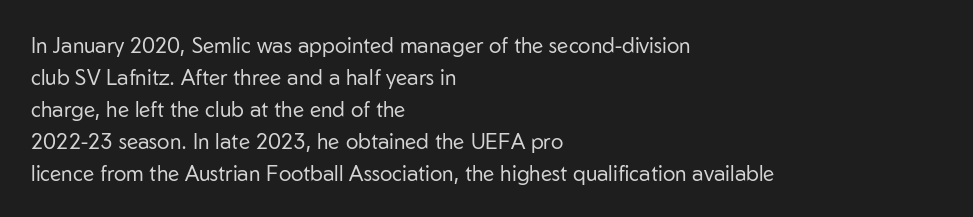
The image shows 21 px text type, upright; set left-aligned, normal line spacing (1.52x), normal letter spacing, not underlined.
